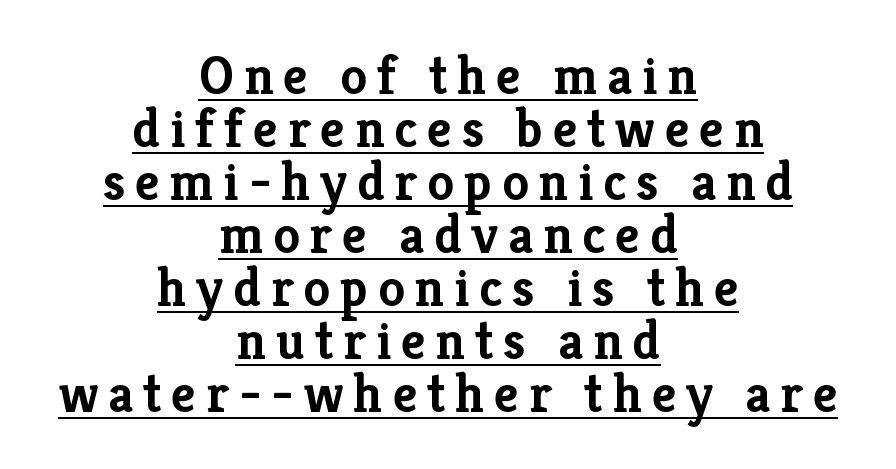
The image shows 54 px semibold serif type, upright; set centered, tight line spacing (0.98x), underlined; low stroke contrast and a medium x-height.
